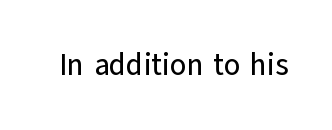
The image shows 30 px sans-serif type, upright; set normal letter spacing, not underlined; low stroke contrast and a medium x-height.
